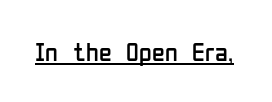
{"italic": "no", "bold": "no", "underline": "yes", "letter_spacing": "normal", "letter_spacing_em": 0.0, "glyph_px": 26}
